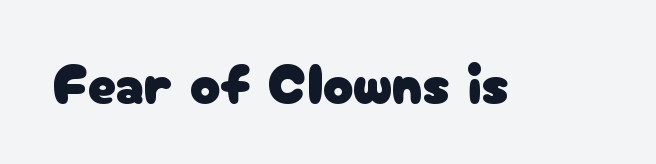
Q: Is the text italic (slanted)? A: No, it is upright.
Q: Is the typeface a serif or a sans-serif typeface? A: Sans-serif.
Q: Is the text underlined? A: No.
Q: Is the spacing between letters normal or unusually wide? A: Normal.
Q: Width (condensed, normal, or wide)? A: Normal.
Q: Stroke contrast? A: Low.
Q: x-height? A: Medium.
Q: Monospaced? A: No.
